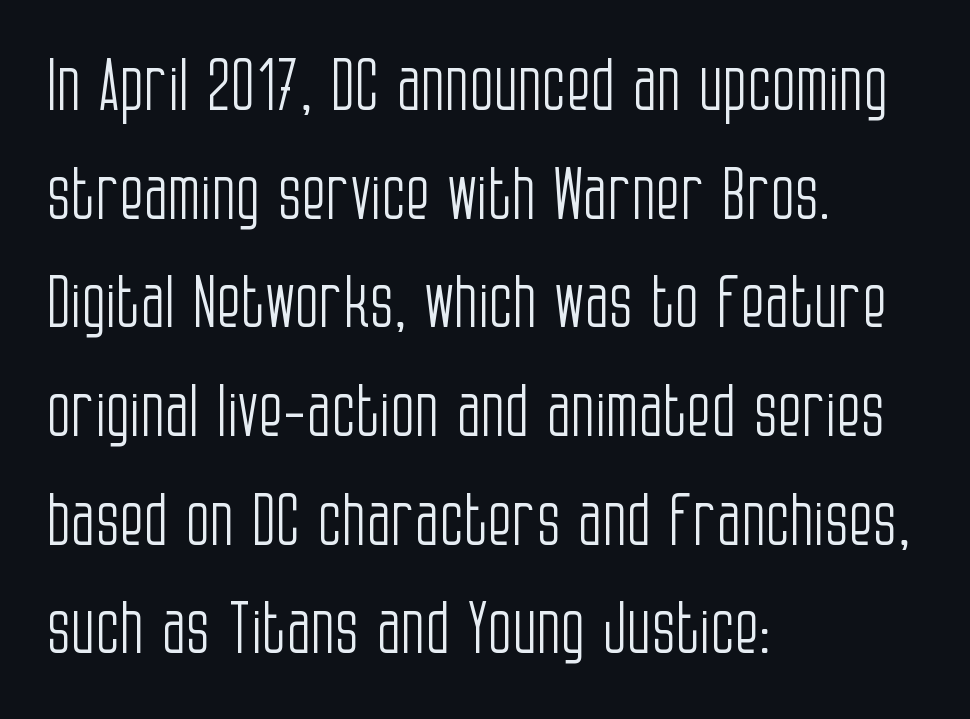
Q: Is the text bold? A: No.
Q: Is the text italic (slanted)? A: No, it is upright.
Q: Is the typeface a serif or a sans-serif typeface? A: Sans-serif.
Q: Is the text underlined? A: No.
Q: How is the paragraph aligned? A: Left-aligned.
Q: Is the spacing between letters normal or unusually wide? A: Normal.
Q: Is the spacing between lines tight, normal or loose? A: Normal.
Q: Width (condensed, normal, or wide)? A: Condensed.
Q: Stroke contrast? A: Low.
Q: x-height? A: Large.
Q: Monospaced? A: No.
